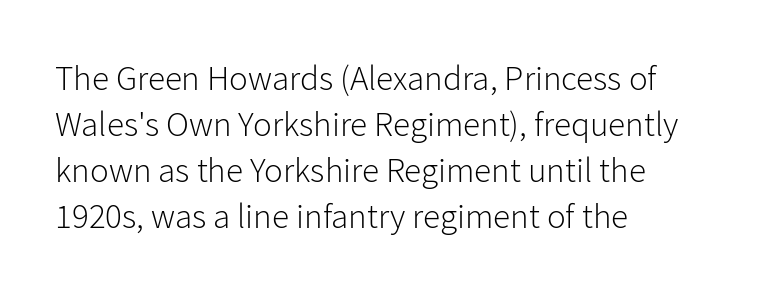
Q: Is the text bold? A: No.
Q: Is the text italic (slanted)? A: No, it is upright.
Q: Is the typeface a serif or a sans-serif typeface? A: Sans-serif.
Q: Is the text underlined? A: No.
Q: How is the paragraph aligned? A: Left-aligned.
Q: Is the spacing between letters normal or unusually wide? A: Normal.
Q: Is the spacing between lines tight, normal or loose? A: Normal.
Q: Width (condensed, normal, or wide)? A: Normal.
Q: Stroke contrast? A: Low.
Q: x-height? A: Medium.
Q: Monospaced? A: No.
